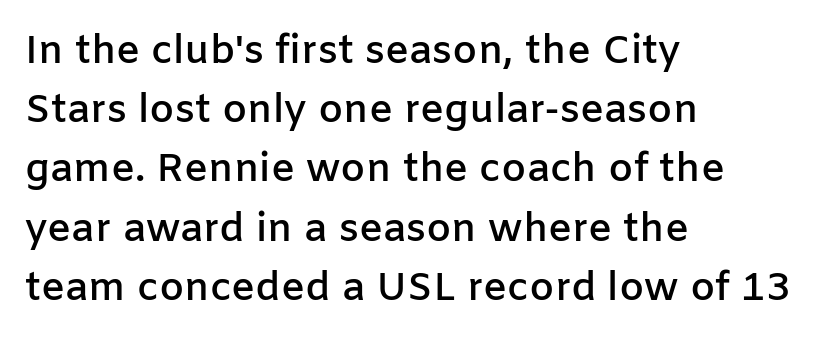
The image shows 40 px semibold sans-serif type, upright; set left-aligned, normal line spacing (1.48x), normal letter spacing, not underlined; low stroke contrast and a medium x-height.
